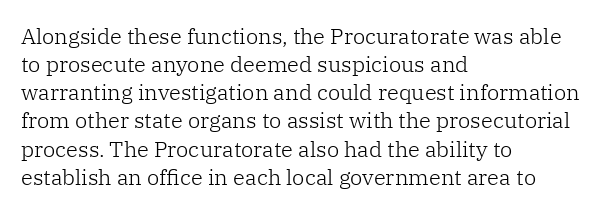
Q: Is the text bold? A: No.
Q: Is the text italic (slanted)? A: No, it is upright.
Q: Is the text underlined? A: No.
Q: How is the paragraph aligned? A: Left-aligned.
Q: Is the spacing between letters normal or unusually wide? A: Normal.
Q: Is the spacing between lines tight, normal or loose? A: Normal.
